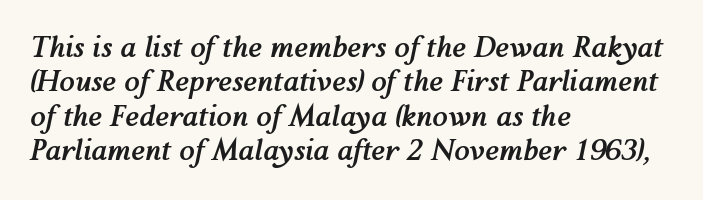
Q: Is the text bold? A: Yes.
Q: Is the text italic (slanted)? A: Yes, it leans right by about 12 degrees.
Q: Is the text underlined? A: No.
Q: How is the paragraph aligned? A: Left-aligned.
Q: Is the spacing between letters normal or unusually wide? A: Normal.
Q: Width (condensed, normal, or wide)? A: Normal.
Q: Stroke contrast? A: Medium.
Q: x-height? A: Medium.
Q: Monospaced? A: No.
